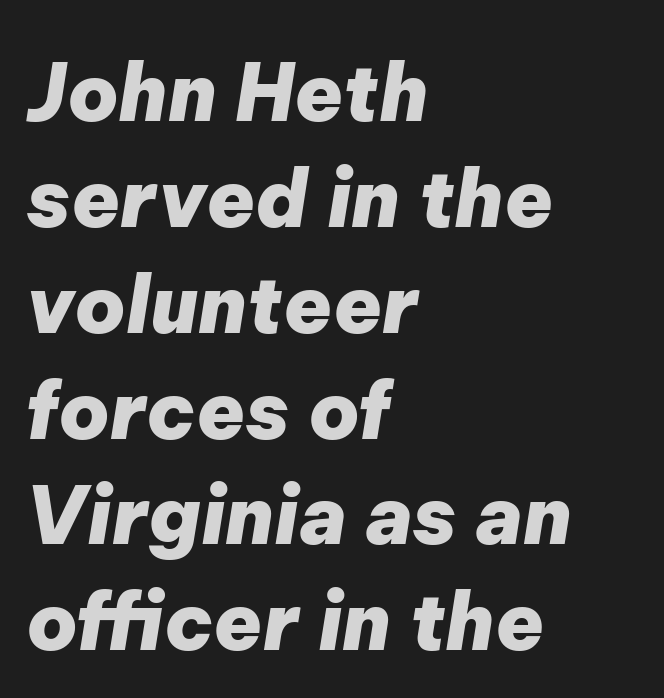
All the whitespace from short lines collects on the right. Each letter keeps its own natural width here, so spacing adapts to shape. A dark, heavy texture on the line: the type is bold. Yep, that's italic — everything's leaning. Compared with typical paragraphs, the rows here are spaced about the same.
